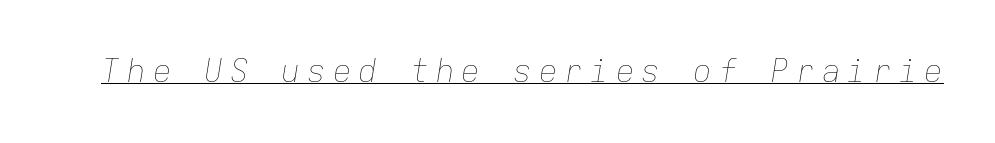
Think of a typewriter: that constant character pitch is what you see here. You can tell it's italic because the verticals aren't actually vertical. Tracking value appears strongly positive — letters spread wide. The rendered words wear a rule along their underside.
